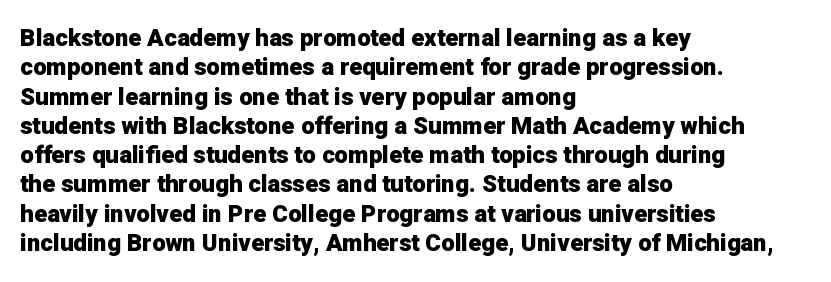
Q: Is the text bold? A: Yes.
Q: Is the text italic (slanted)? A: No, it is upright.
Q: Is the text underlined? A: No.
Q: How is the paragraph aligned? A: Left-aligned.
Q: Is the spacing between letters normal or unusually wide? A: Normal.
